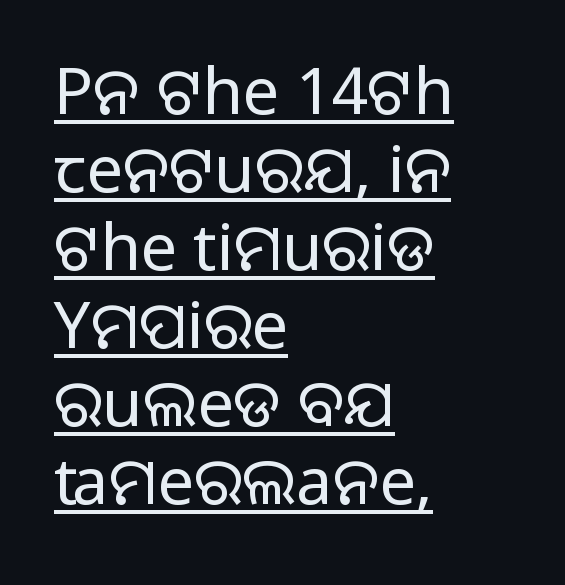
{"serif": "no", "italic": "no", "bold": "no", "weight": "regular", "width": "normal", "stroke_contrast": "low", "x_height": "large", "monospaced": "no", "underline": "yes", "align": "left", "line_spacing_ratio": 1.2, "letter_spacing": "normal", "letter_spacing_em": 0.0, "glyph_px": 65}
